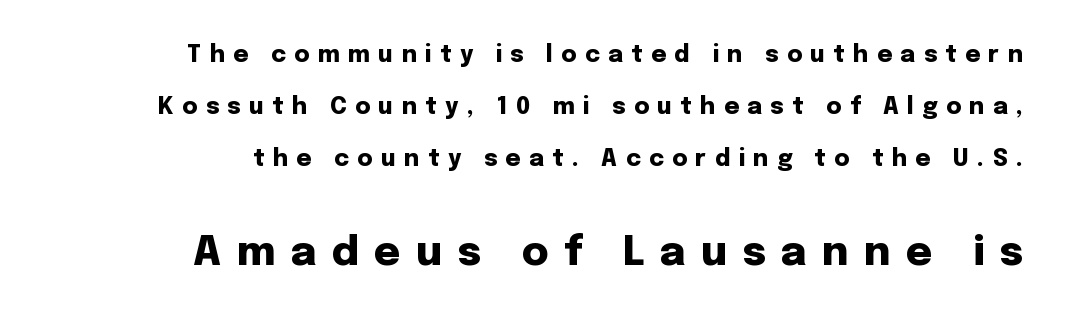
Q: Is the text bold? A: Yes.
Q: Is the text italic (slanted)? A: No, it is upright.
Q: Is the typeface a serif or a sans-serif typeface? A: Sans-serif.
Q: Is the text underlined? A: No.
Q: How is the paragraph aligned? A: Right-aligned.
Q: Is the spacing between letters normal or unusually wide? A: Unusually wide.
Q: Is the spacing between lines tight, normal or loose? A: Loose.
Q: Which block of text is set in a larger size, the first (top) or the second (bottom)? A: The second (bottom) one.
Q: Width (condensed, normal, or wide)? A: Normal.
Q: Stroke contrast? A: Low.
Q: x-height? A: Medium.
Q: Monospaced? A: No.
